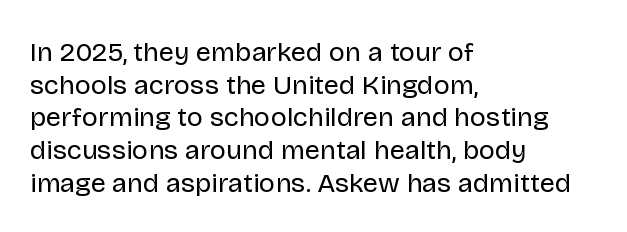
What stands out about the letter spacing? Nothing — it is the standard amount. This is not heavy type; no bold has been used. Just letters on the line, the space beneath them empty. Notice how the stems are strictly vertical — no italics here. This rendering uses left alignment, leaving the right contour irregular.
